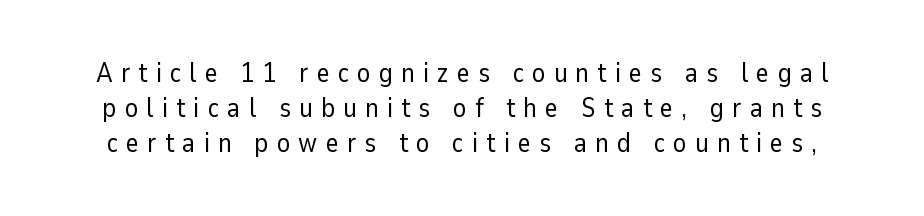
{"italic": "no", "bold": "no", "underline": "no", "line_spacing": "normal", "line_spacing_ratio": 1.29, "letter_spacing": "wide", "letter_spacing_em": 0.31, "glyph_px": 27}
